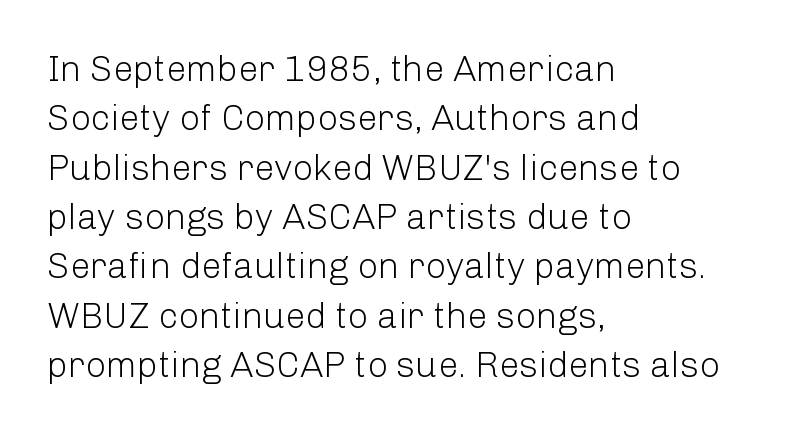
Q: Is the text bold? A: No.
Q: Is the text italic (slanted)? A: No, it is upright.
Q: Is the typeface a serif or a sans-serif typeface? A: Sans-serif.
Q: Is the text underlined? A: No.
Q: How is the paragraph aligned? A: Left-aligned.
Q: Is the spacing between letters normal or unusually wide? A: Normal.
Q: Is the spacing between lines tight, normal or loose? A: Normal.
Q: Width (condensed, normal, or wide)? A: Normal.
Q: Stroke contrast? A: Low.
Q: x-height? A: Medium.
Q: Monospaced? A: No.
